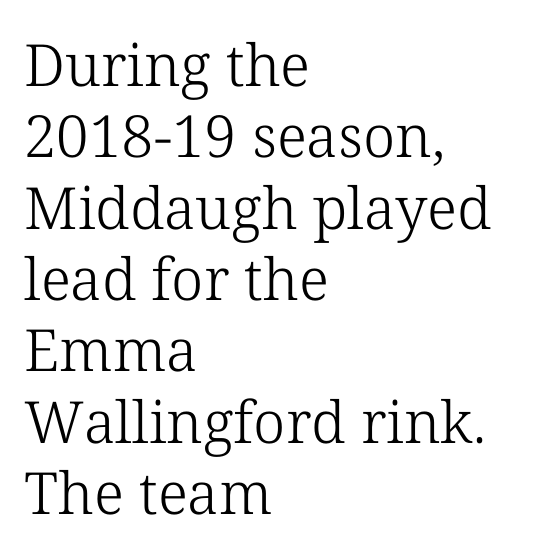
The image shows 58 px light serif type, upright; set left-aligned, line spacing 1.23x, normal letter spacing, not underlined; low stroke contrast and a medium x-height.
